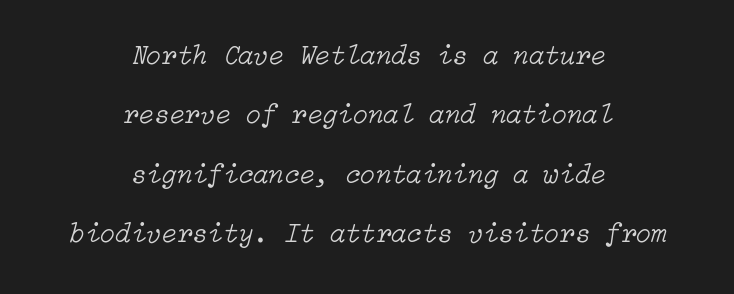
The image shows 28 px light type, italic (leaning right); set centered, loose line spacing (2.12x), normal letter spacing, not underlined; low stroke contrast and a medium x-height.
